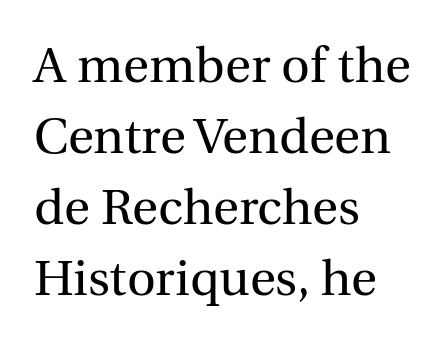
{"serif": "yes", "italic": "no", "bold": "no", "weight": "regular", "width": "normal", "x_height": "medium", "monospaced": "no", "underline": "no", "align": "left", "line_spacing": "normal", "line_spacing_ratio": 1.42, "letter_spacing": "normal", "letter_spacing_em": 0.0, "glyph_px": 50}
